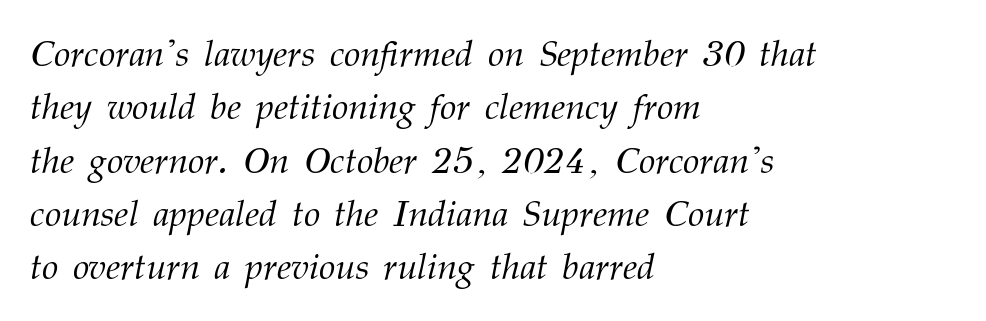
Q: Is the text bold? A: No.
Q: Is the text italic (slanted)? A: Yes, it leans right by about 12 degrees.
Q: Is the typeface a serif or a sans-serif typeface? A: Serif.
Q: Is the text underlined? A: No.
Q: How is the paragraph aligned? A: Left-aligned.
Q: Is the spacing between letters normal or unusually wide? A: Normal.
Q: Is the spacing between lines tight, normal or loose? A: Normal.
Q: Width (condensed, normal, or wide)? A: Normal.
Q: Stroke contrast? A: Medium.
Q: x-height? A: Medium.
Q: Monospaced? A: No.
